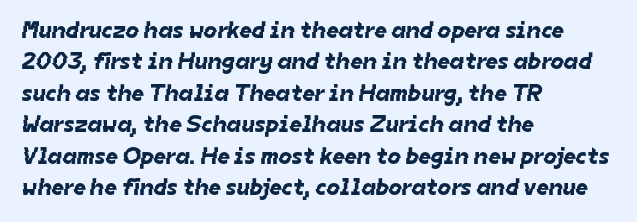
Q: Is the text underlined? A: No.
Q: How is the paragraph aligned? A: Left-aligned.
Q: Is the spacing between letters normal or unusually wide? A: Normal.
Q: Is the spacing between lines tight, normal or loose? A: Normal.
